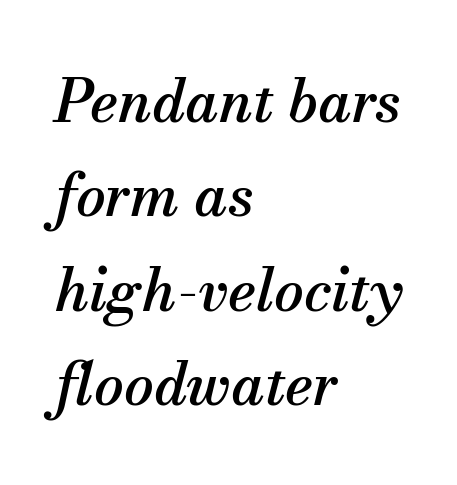
The image shows 59 px serif type, italic (leaning right); set left-aligned, normal line spacing (1.6x), normal letter spacing, not underlined; medium stroke contrast and a small x-height.
